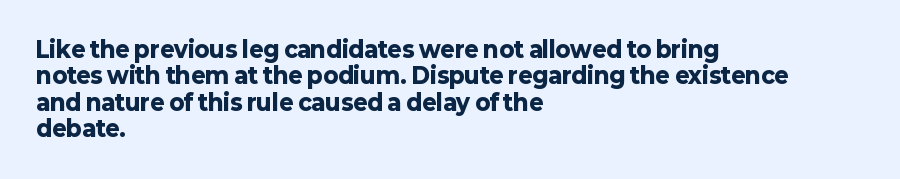
Stroke thickness is high; the sample reads as a true bold. Underline: absent. The horizontal fit of the characters is conventional and even. Do the letters lean? They stand straight. Horizontal alignment here is leftward, the default for most running prose.
